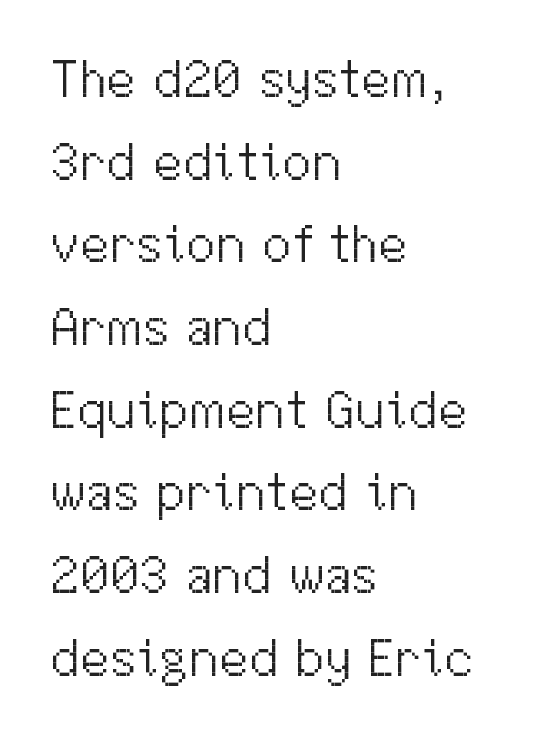
The image shows 53 px light sans-serif type, upright; set left-aligned, normal line spacing (1.56x), normal letter spacing, not underlined; medium stroke contrast and a medium x-height.
